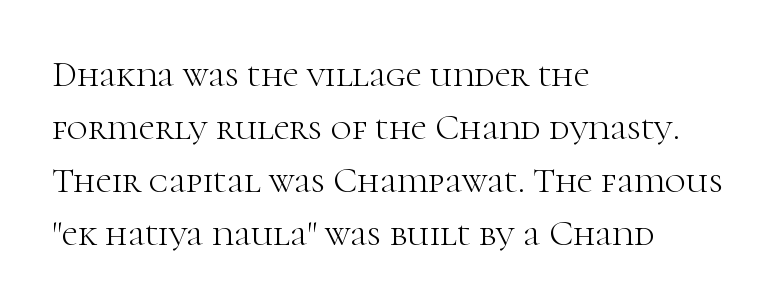
Q: Is the text bold? A: No.
Q: Is the text italic (slanted)? A: No, it is upright.
Q: Is the typeface a serif or a sans-serif typeface? A: Serif.
Q: Is the text underlined? A: No.
Q: How is the paragraph aligned? A: Left-aligned.
Q: Is the spacing between letters normal or unusually wide? A: Normal.
Q: Is the spacing between lines tight, normal or loose? A: Normal.
Q: Width (condensed, normal, or wide)? A: Normal.
Q: Stroke contrast? A: High.
Q: x-height? A: Medium.
Q: Monospaced? A: No.
